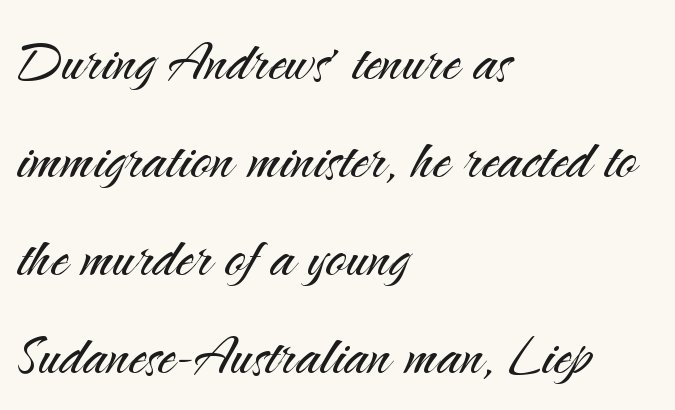
A typesetter would call this proportional, since set widths differ per character. Nothing unusual about the tracking: characters are spaced as the font intends. The font family rendered here belongs to the sans-serif group. Is the block centered? No — it sits flush against the left margin. Counters stay open thanks to moderate or lighter strokes.
